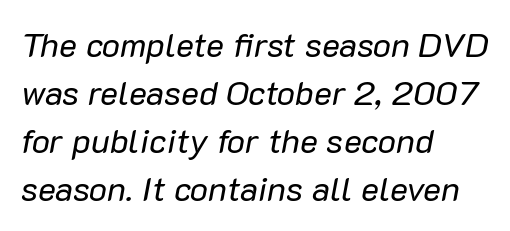
{"italic": "yes", "lean": "right", "slant_degrees": 10, "bold": "no", "weight": "regular", "width": "normal", "stroke_contrast": "low", "x_height": "medium", "monospaced": "no", "underline": "no", "align": "left", "line_spacing": "normal", "line_spacing_ratio": 1.41, "letter_spacing": "normal", "letter_spacing_em": 0.0, "glyph_px": 34}
